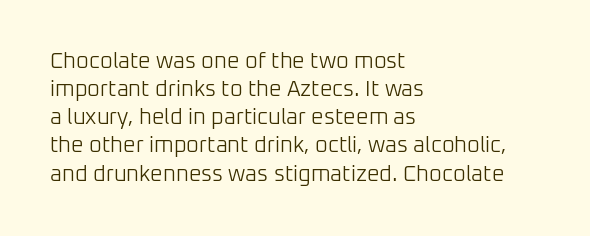
Normally led — the rows are evenly, conventionally spaced. Underlining? Definitely not there. The axis of the letterforms is exactly vertical. The passage is arranged the way most books set body copy — flush left. Default kerning and tracking; the words read as compact shapes.
